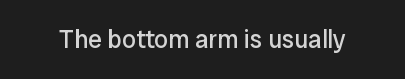
Q: Is the text bold? A: No.
Q: Is the text italic (slanted)? A: No, it is upright.
Q: Is the text underlined? A: No.
Q: Is the spacing between letters normal or unusually wide? A: Normal.
